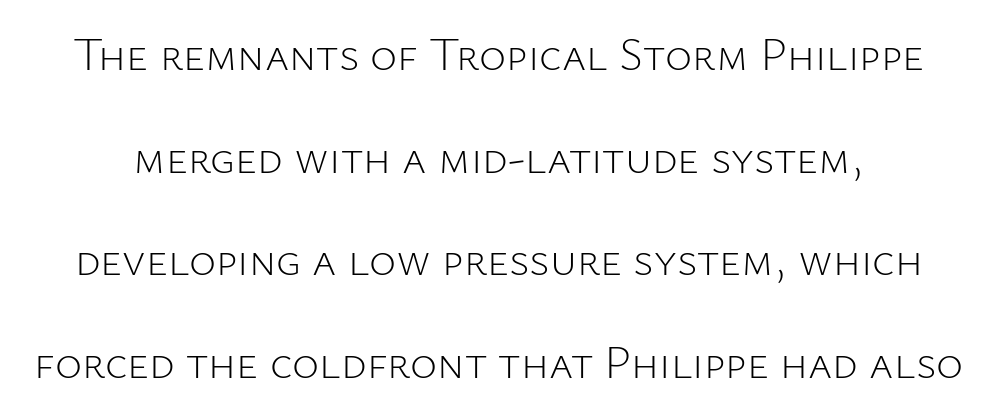
The image shows 46 px light sans-serif type, upright; set loose line spacing (2.23x), normal letter spacing, not underlined; low stroke contrast and a medium x-height.
